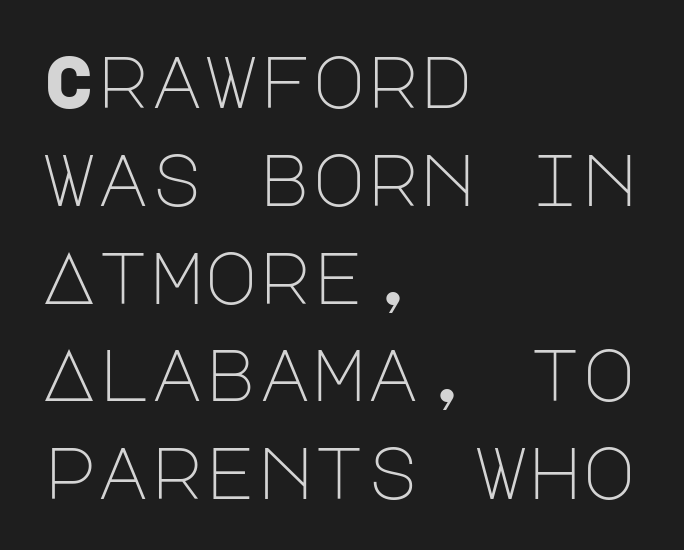
Q: Is the text bold? A: No.
Q: Is the text italic (slanted)? A: No, it is upright.
Q: Is the typeface a serif or a sans-serif typeface? A: Sans-serif.
Q: Is the text underlined? A: No.
Q: How is the paragraph aligned? A: Left-aligned.
Q: Is the spacing between letters normal or unusually wide? A: Normal.
Q: Is the spacing between lines tight, normal or loose? A: Normal.
Q: Width (condensed, normal, or wide)? A: Normal.
Q: Stroke contrast? A: Low.
Q: x-height? A: Large.
